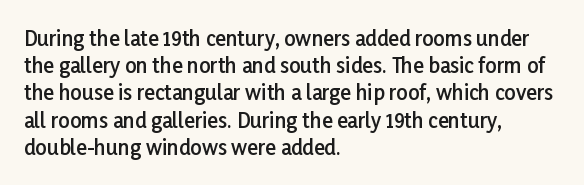
{"italic": "no", "bold": "semi", "underline": "no", "align": "left", "line_spacing": "normal", "line_spacing_ratio": 1.36, "letter_spacing": "normal", "letter_spacing_em": 0.0, "glyph_px": 20}
